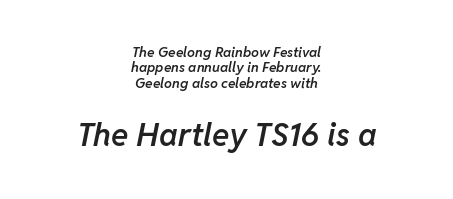
Q: Is the text bold? A: Semi-bold.
Q: Is the text italic (slanted)? A: Yes, it leans right by about 11 degrees.
Q: Is the text underlined? A: No.
Q: How is the paragraph aligned? A: Centered.
Q: Is the spacing between letters normal or unusually wide? A: Normal.
Q: Is the spacing between lines tight, normal or loose? A: Tight.
Q: Which block of text is set in a larger size, the first (top) or the second (bottom)? A: The second (bottom) one.
Q: Width (condensed, normal, or wide)? A: Normal.
Q: Stroke contrast? A: Low.
Q: x-height? A: Medium.
Q: Monospaced? A: No.
